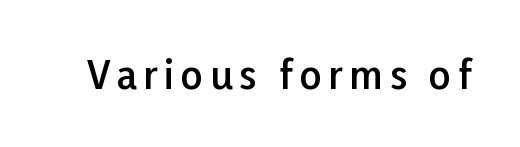
{"serif": "no", "italic": "no", "bold": "semi", "weight": "semibold", "width": "normal", "stroke_contrast": "low", "x_height": "medium", "monospaced": "no", "underline": "no", "glyph_px": 38}
